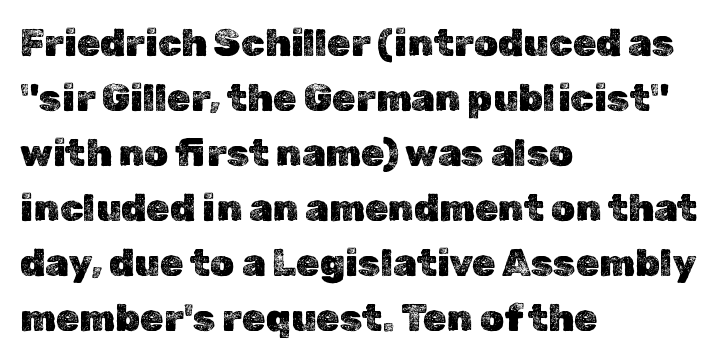
Q: Is the text italic (slanted)? A: No, it is upright.
Q: Is the text underlined? A: No.
Q: How is the paragraph aligned? A: Left-aligned.
Q: Is the spacing between letters normal or unusually wide? A: Normal.
Q: Is the spacing between lines tight, normal or loose? A: Normal.
Q: Width (condensed, normal, or wide)? A: Normal.
Q: x-height? A: Medium.
Q: Monospaced? A: No.
